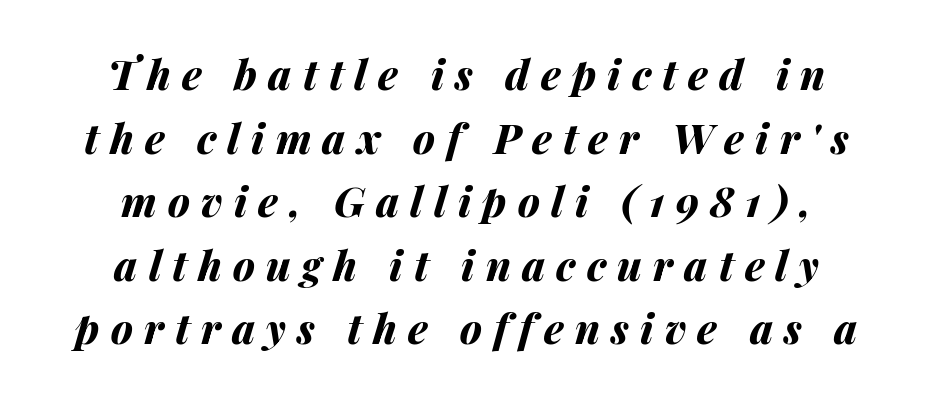
The image shows 41 px bold type, italic (leaning right); set centered, normal line spacing (1.55x), unusually wide letter spacing (+0.27 em), not underlined; medium stroke contrast and a medium x-height.
